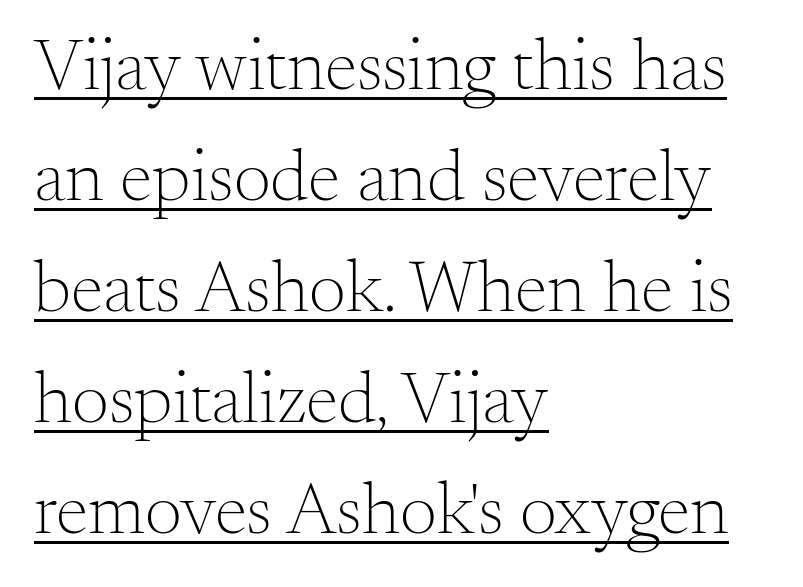
{"serif": "yes", "italic": "no", "bold": "no", "weight": "light", "width": "normal", "stroke_contrast": "medium", "x_height": "small", "monospaced": "no", "underline": "yes", "align": "left", "line_spacing": "normal", "line_spacing_ratio": 1.5, "letter_spacing": "normal", "letter_spacing_em": 0.0, "glyph_px": 74}
